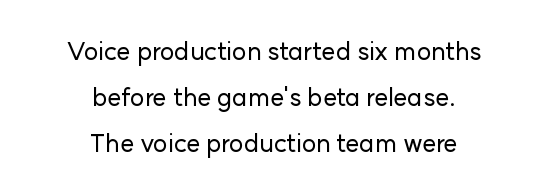
The lines in this sample share a center point and differ in where they start and stop. Underlining? Definitely not there. This is the regular roman posture of the typeface. The letterforms sit shoulder to shoulder at normal distance.
